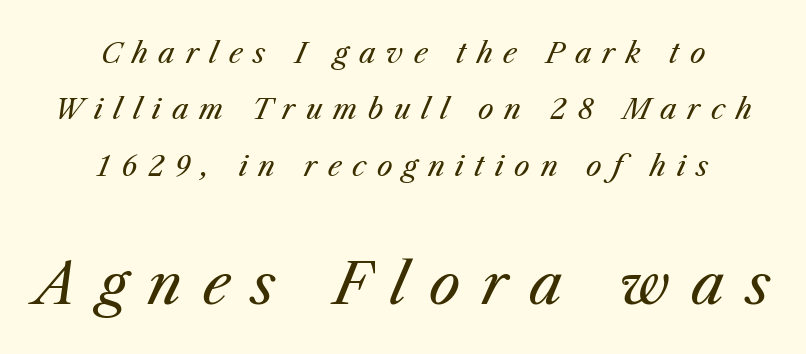
Look at the glyph heights: the lower group is clearly the bigger setting. Yep, that's italic — everything's leaning. A typesetter would call this proportional, since set widths differ per character. Reading down the block, each line starts at a different indent, mirrored at its end.
